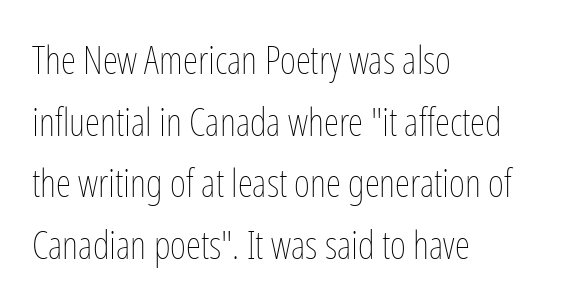
The cut favours lightness, reaching ordinary text weight at its darkest. The face used here is rendered with its standard letterfit. No italicization has been applied; the sample stays upright. The paragraph has a hard left edge and a soft right edge. Nobody drew a line under any word here.
